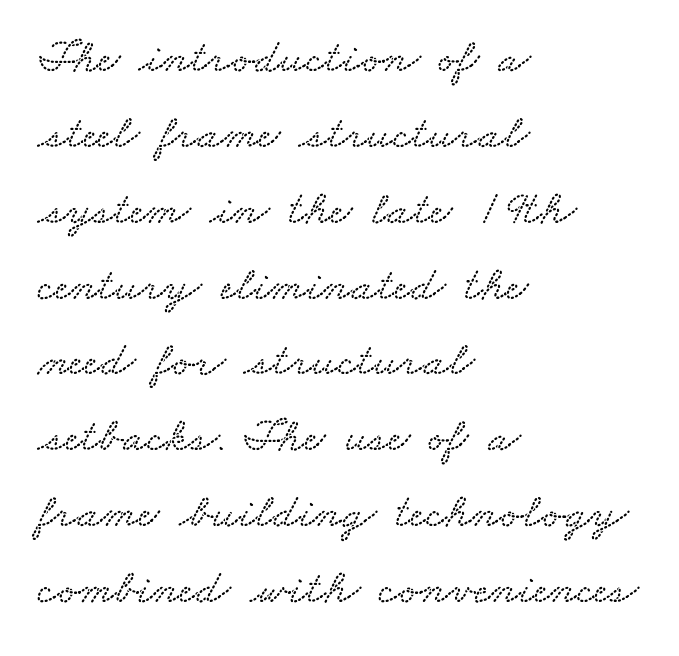
This sample has the flowing, uneven cadence of proportional lettering. Rows of type keep a routine distance in the vertical direction. Bare-footed words on every line. The passage shown has conventional tracking throughout.
